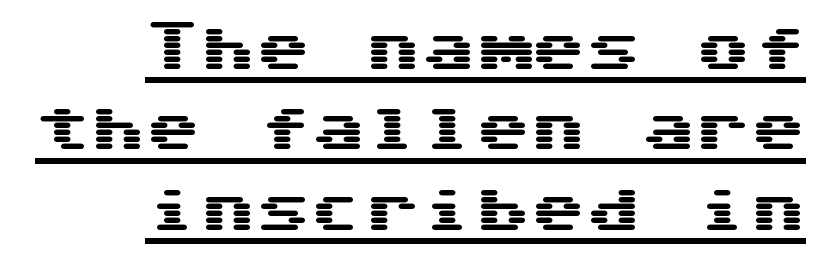
The image shows 55 px wide sans-serif type, upright, monospaced; set right-aligned, normal line spacing (1.46x), normal letter spacing, underlined; medium stroke contrast and a medium x-height.
